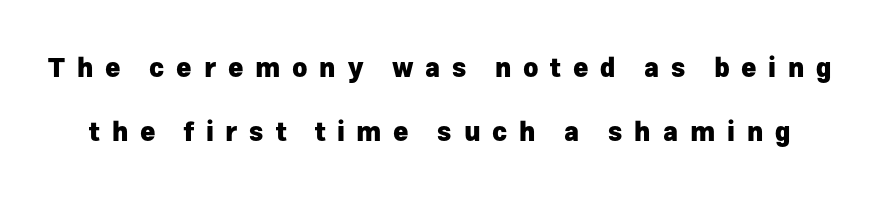
The image shows 26 px bold type, upright; set loose line spacing (2.48x), unusually wide letter spacing (+0.45 em), not underlined.
